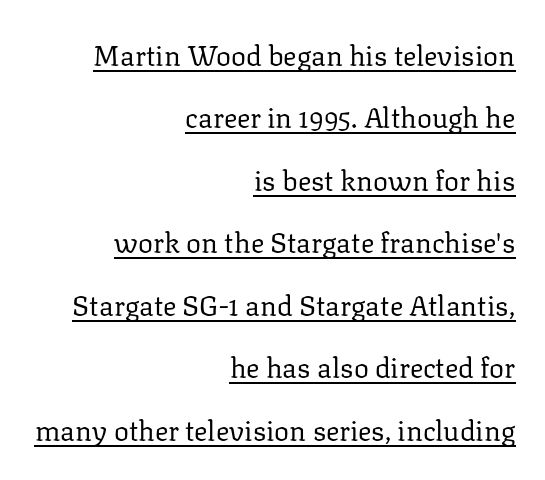
Q: Is the text bold? A: No.
Q: Is the text italic (slanted)? A: No, it is upright.
Q: Is the typeface a serif or a sans-serif typeface? A: Serif.
Q: Is the text underlined? A: Yes.
Q: How is the paragraph aligned? A: Right-aligned.
Q: Is the spacing between letters normal or unusually wide? A: Normal.
Q: Is the spacing between lines tight, normal or loose? A: Loose.
Q: Width (condensed, normal, or wide)? A: Normal.
Q: Stroke contrast? A: Low.
Q: x-height? A: Medium.
Q: Monospaced? A: No.
